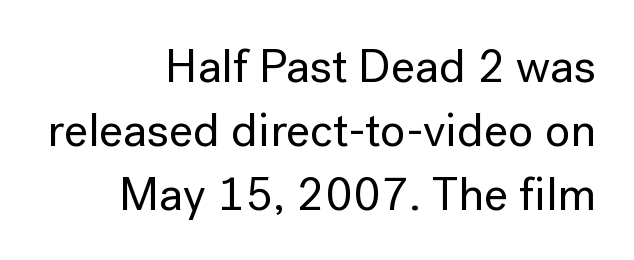
The gap between lines stays unmarked. Look at the bottom of the vertical strokes: they stop flat, with no serifs. Character widths vary here, with narrow letters taking less room than wide ones. It's the straight-up-and-down kind of type. Spacing between characters is what you'd get straight out of the box. The lines in this sample share a right terminus and differ only in where they begin.
